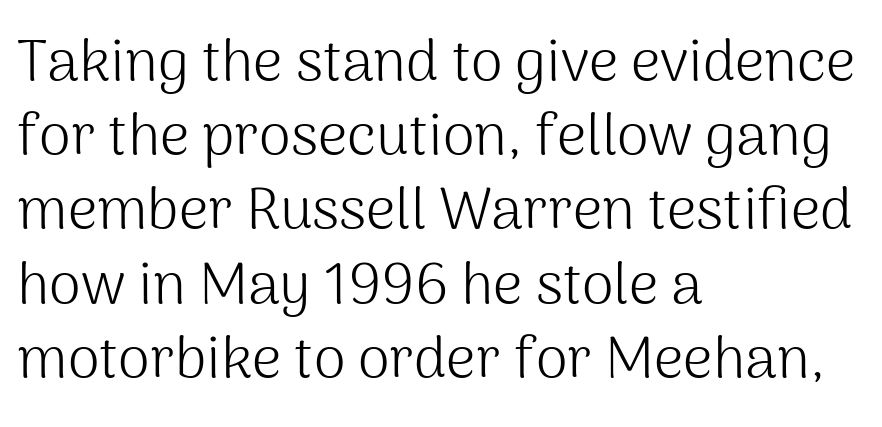
The text was rendered using a sans face with plain stroke endings. Nothing unusual about the tracking: characters are spaced as the font intends. Leading: standard. Does the lettering tilt? It doesn't — this is upright.
